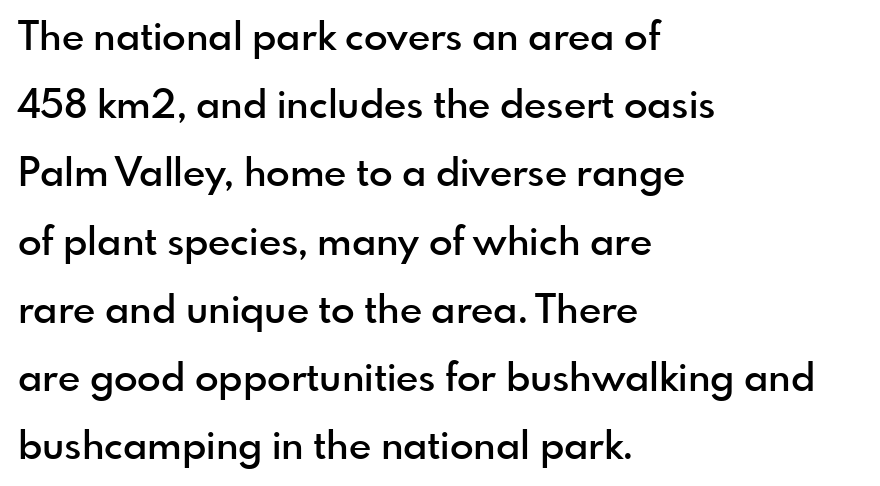
{"serif": "no", "italic": "no", "bold": "semi", "weight": "semibold", "width": "normal", "x_height": "small", "monospaced": "no", "underline": "no", "align": "left", "line_spacing_ratio": 1.75, "letter_spacing": "normal", "letter_spacing_em": 0.0, "glyph_px": 39}
